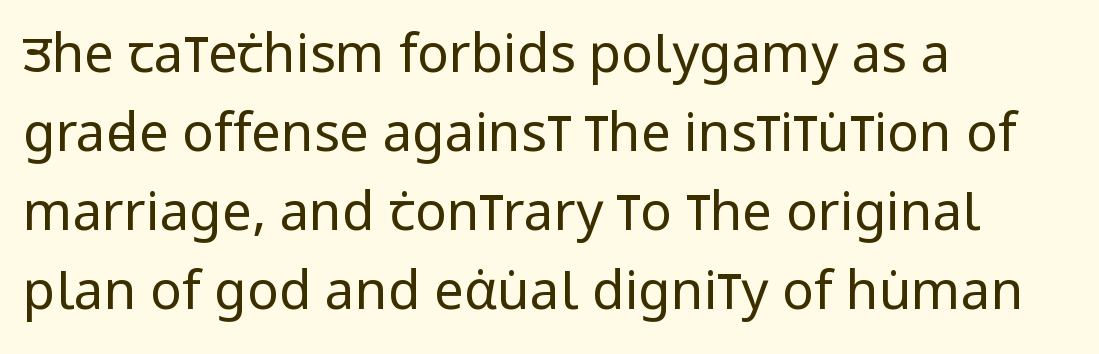
The image shows 53 px regular-weight, condensed sans-serif type, upright; set left-aligned, normal line spacing (1.49x), normal letter spacing, not underlined; low stroke contrast and a large x-height.
